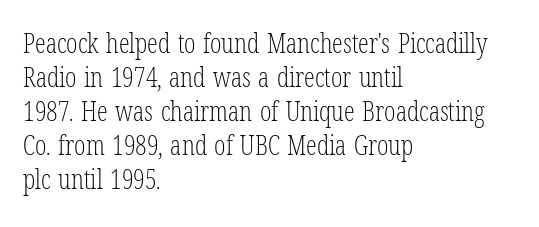
Vertically, the passage feels balanced, rows spaced as you'd expect. The strip under each line holds only bare page. Weight: in the light-to-regular range. Glyph-to-glyph distance matches everyday printed text.
